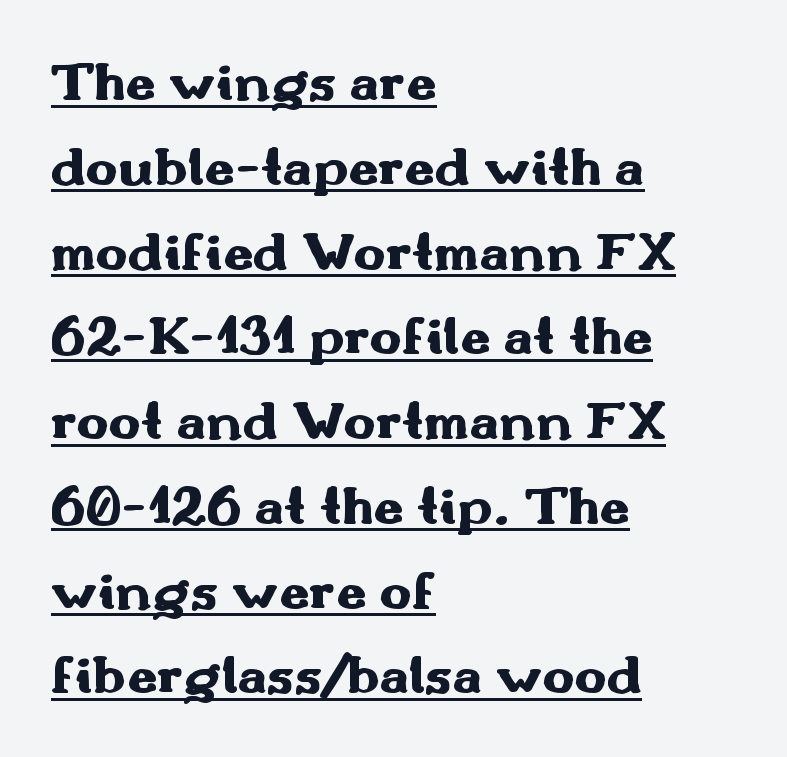
The image shows 54 px heavy, wide sans-serif type, upright; set left-aligned, normal line spacing (1.57x), normal letter spacing, underlined; medium stroke contrast and a small x-height.
